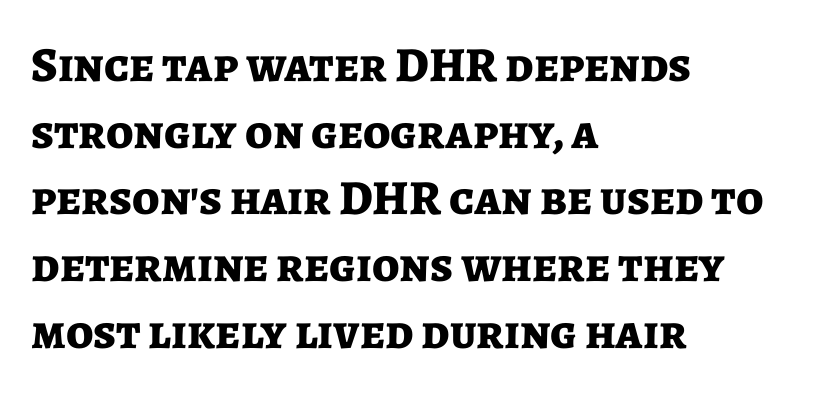
{"serif": "no", "italic": "no", "bold": "yes", "weight": "bold", "width": "normal", "stroke_contrast": "low", "x_height": "medium", "monospaced": "no", "underline": "no", "align": "left", "line_spacing": "normal", "line_spacing_ratio": 1.36, "letter_spacing": "normal", "letter_spacing_em": 0.0, "glyph_px": 49}
